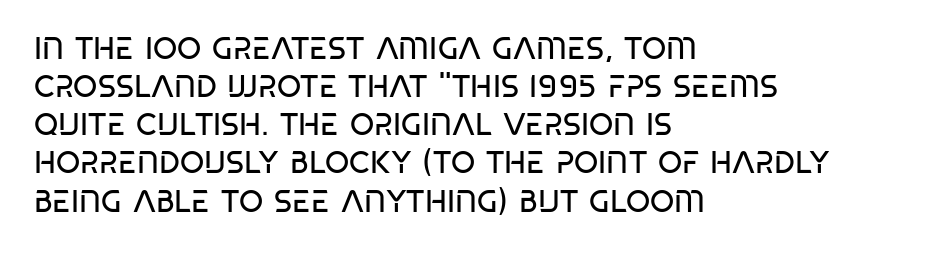
The image shows 31 px regular-weight, condensed sans-serif type, upright; set left-aligned, line spacing 1.23x, normal letter spacing, not underlined; low stroke contrast and a large x-height.
